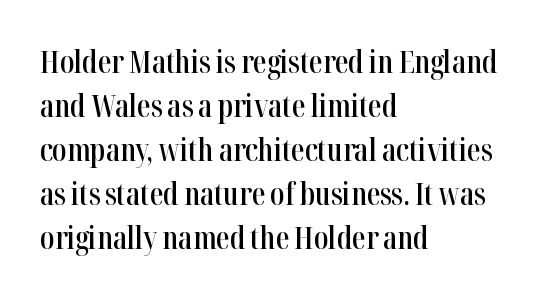
Q: Is the text bold? A: Semi-bold.
Q: Is the text italic (slanted)? A: No, it is upright.
Q: Is the typeface a serif or a sans-serif typeface? A: Serif.
Q: Is the text underlined? A: No.
Q: How is the paragraph aligned? A: Left-aligned.
Q: Is the spacing between letters normal or unusually wide? A: Normal.
Q: Is the spacing between lines tight, normal or loose? A: Normal.
Q: Width (condensed, normal, or wide)? A: Condensed.
Q: Stroke contrast? A: High.
Q: x-height? A: Medium.
Q: Monospaced? A: No.
